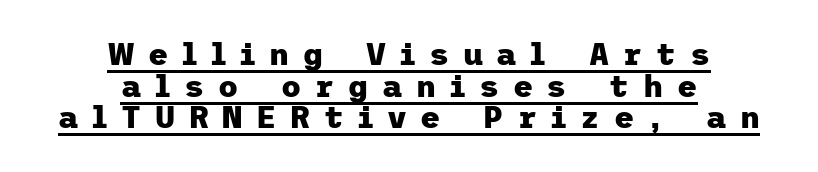
Weight check: bold — yes, fully. The specimen includes a rule beneath the text block's lines. Does the copy run flush right? No — it is centered line by line. Observe the absence of serifs on each vertical stroke in this sample. Quick note: interline space is minimal. Do the letters lean? They stand straight.
